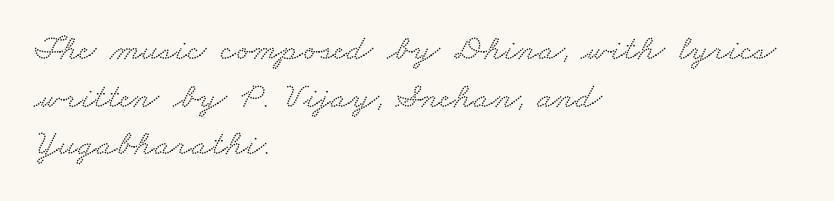
Q: Is the text underlined? A: No.
Q: How is the paragraph aligned? A: Left-aligned.
Q: Is the spacing between letters normal or unusually wide? A: Normal.
Q: Is the spacing between lines tight, normal or loose? A: Normal.
Q: Width (condensed, normal, or wide)? A: Wide.
Q: Stroke contrast? A: Low.
Q: x-height? A: Small.
Q: Monospaced? A: No.
